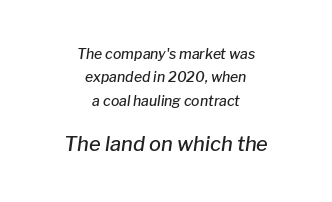
The image shows 20 px text type, italic (leaning right); set centered, normal line spacing (1.67x), normal letter spacing, not underlined; the second (bottom) block is 1.43x larger.
